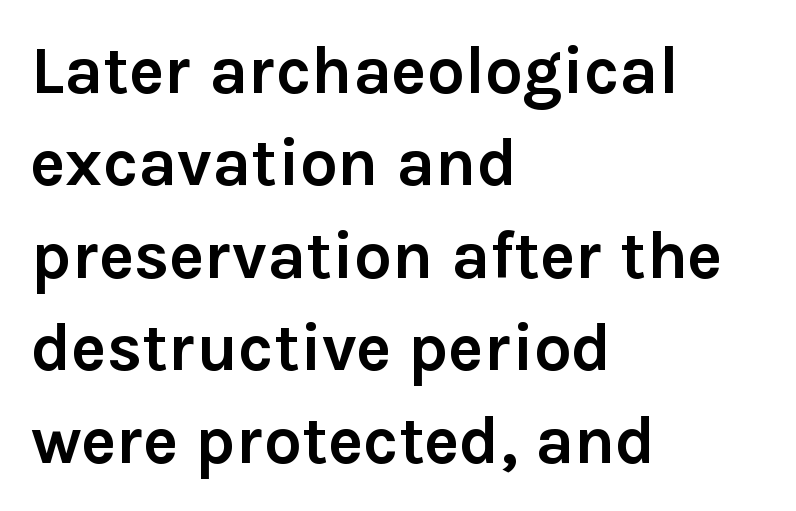
{"serif": "no", "italic": "no", "bold": "yes", "weight": "semibold", "width": "normal", "x_height": "medium", "monospaced": "no", "underline": "no", "align": "left", "line_spacing": "normal", "line_spacing_ratio": 1.38, "letter_spacing": "normal", "letter_spacing_em": 0.0, "glyph_px": 67}
